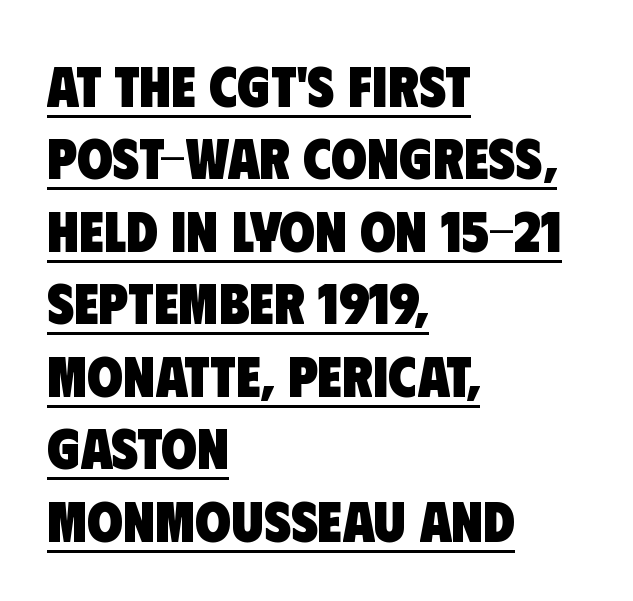
{"serif": "no", "bold": "yes", "weight": "heavy", "width": "condensed", "stroke_contrast": "low", "x_height": "large", "monospaced": "no", "underline": "yes", "align": "left", "line_spacing": "normal", "line_spacing_ratio": 1.25, "letter_spacing": "normal", "letter_spacing_em": 0.0, "glyph_px": 58}
